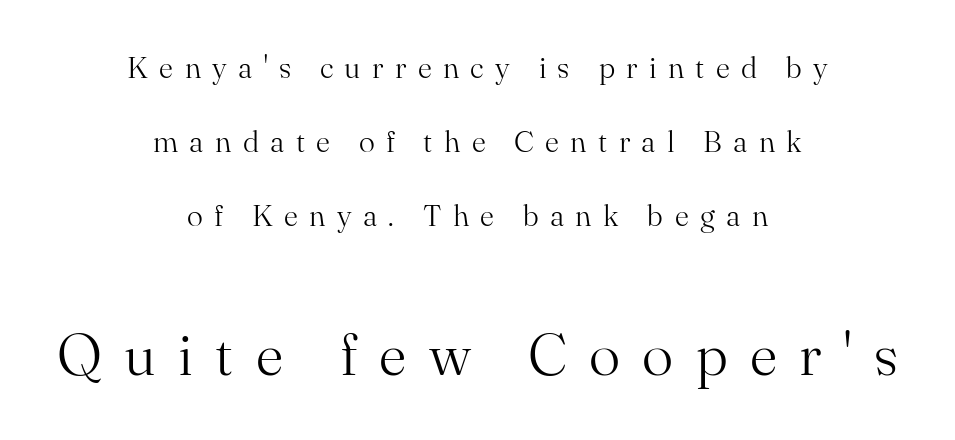
The image shows 59 px light serif type, upright; set centered, loose line spacing (2.47x), unusually wide letter spacing (+0.38 em), not underlined; the second (bottom) block is 1.97x larger; medium stroke contrast and a small x-height.
